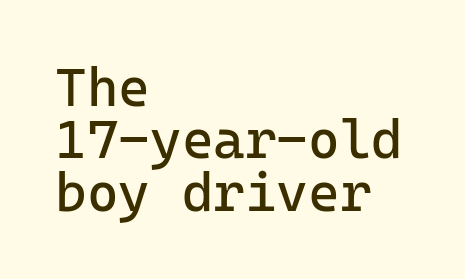
{"serif": "no", "italic": "no", "bold": "no", "weight": "regular", "width": "normal", "stroke_contrast": "low", "x_height": "medium", "monospaced": "yes", "underline": "no", "align": "left", "line_spacing": "tight", "line_spacing_ratio": 0.97, "letter_spacing": "normal", "letter_spacing_em": 0.0, "glyph_px": 54}
